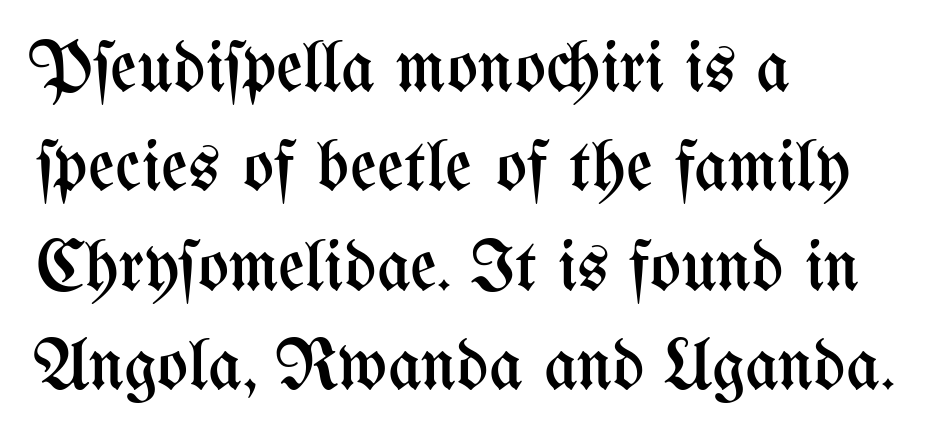
{"italic": "no", "bold": "no", "weight": "regular", "width": "condensed", "stroke_contrast": "medium", "x_height": "medium", "monospaced": "no", "underline": "no", "align": "left", "line_spacing": "normal", "line_spacing_ratio": 1.36, "letter_spacing": "normal", "letter_spacing_em": 0.0, "glyph_px": 73}
